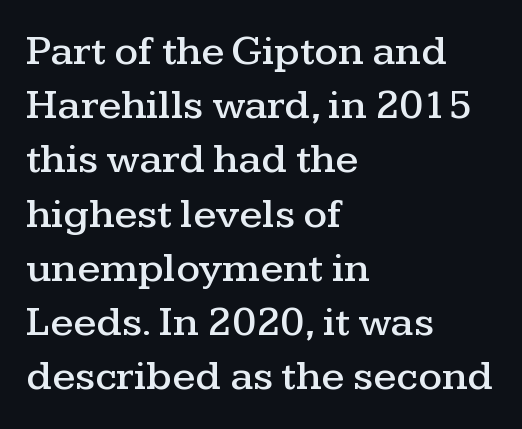
The image shows 42 px wide serif type, upright; set left-aligned, normal line spacing (1.29x), normal letter spacing, not underlined; medium stroke contrast and a medium x-height.
